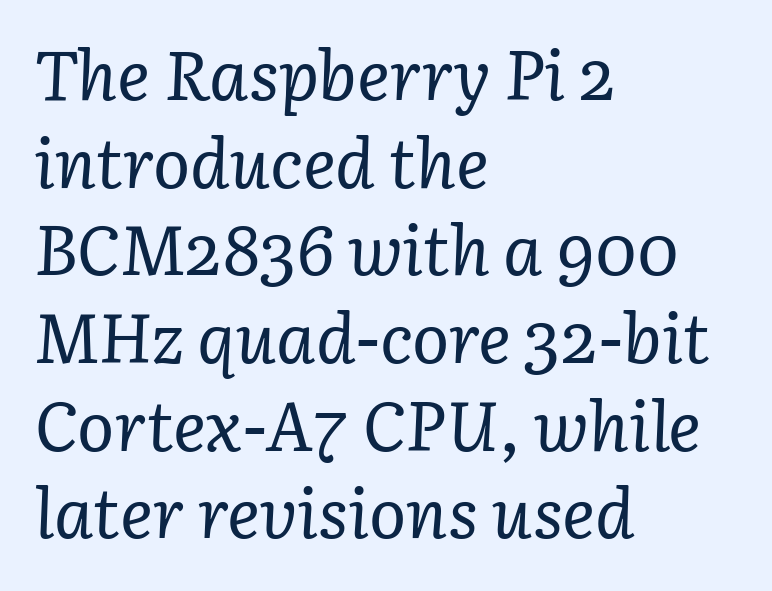
Looks like regular typesetting: each glyph gets only the width it needs. Slant detected: the letters are inclined. Default kerning and tracking; the words read as compact shapes. A light-to-regular cut is what we see here. The designer went with a serif here, giving each stem small feet.
